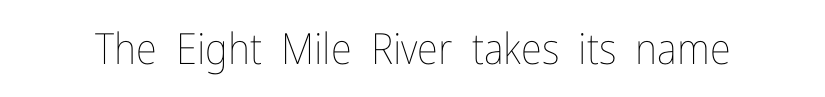
The image shows 43 px thin, condensed type, upright; set normal letter spacing, not underlined; low stroke contrast and a medium x-height.
